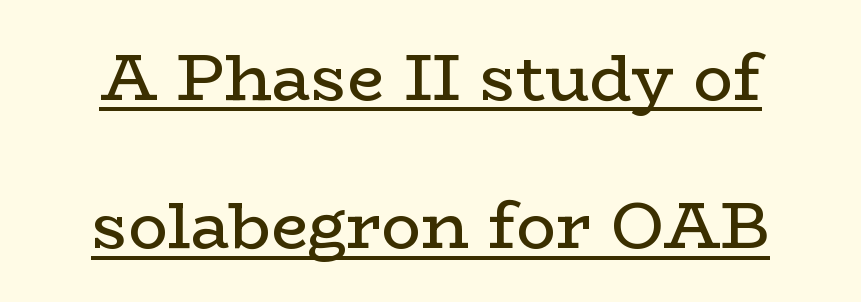
The image shows 66 px regular-weight, wide serif type, upright; set centered, loose line spacing (2.25x), normal letter spacing, underlined; low stroke contrast and a medium x-height.
